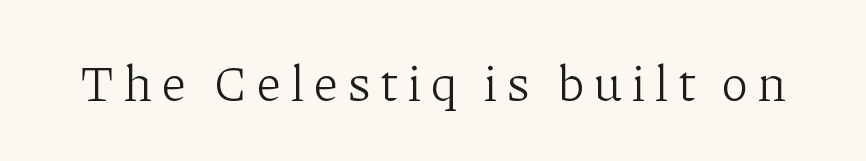
The image shows 51 px light serif type, upright; set not underlined; low stroke contrast and a medium x-height.
